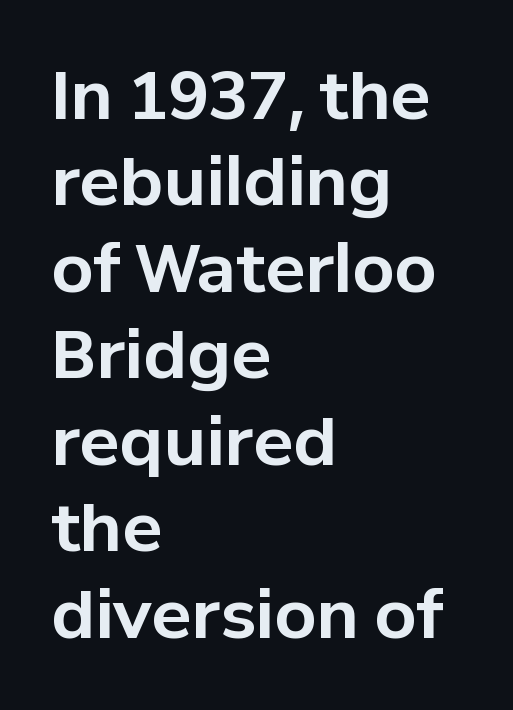
How heavy is the stroke? Heavy — this is a bold. This sample is left-justified, so line endings fall wherever the words run out. You could call the tracking neutral — neither tight nor loose. Note: no serifs on the glyphs. Underline: absent.
